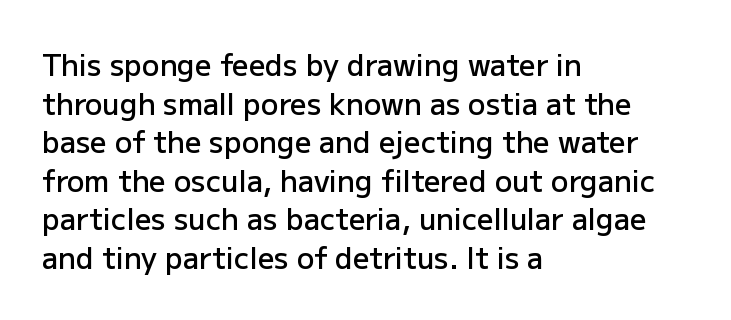
Posture: straight, roman, zero tilt. Quick note: underline off. Line starts are locked; line ends wander. Caption: standard tracking, unaltered.
